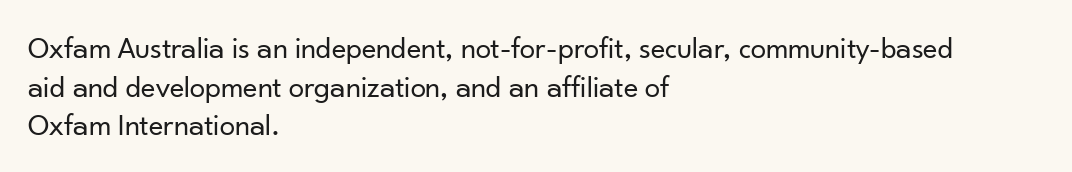
Q: Is the text bold? A: No.
Q: Is the text italic (slanted)? A: No, it is upright.
Q: Is the typeface a serif or a sans-serif typeface? A: Sans-serif.
Q: Is the text underlined? A: No.
Q: How is the paragraph aligned? A: Left-aligned.
Q: Is the spacing between letters normal or unusually wide? A: Normal.
Q: Is the spacing between lines tight, normal or loose? A: Normal.
Q: Width (condensed, normal, or wide)? A: Normal.
Q: Stroke contrast? A: Low.
Q: x-height? A: Small.
Q: Monospaced? A: No.
